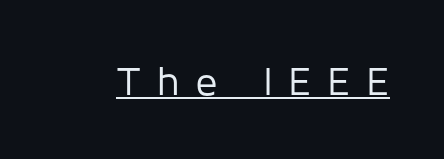
Q: Is the text bold? A: No.
Q: Is the text italic (slanted)? A: No, it is upright.
Q: Is the typeface a serif or a sans-serif typeface? A: Sans-serif.
Q: Is the text underlined? A: Yes.
Q: Is the spacing between letters normal or unusually wide? A: Unusually wide.
Q: Width (condensed, normal, or wide)? A: Normal.
Q: Stroke contrast? A: Low.
Q: x-height? A: Medium.
Q: Monospaced? A: No.
